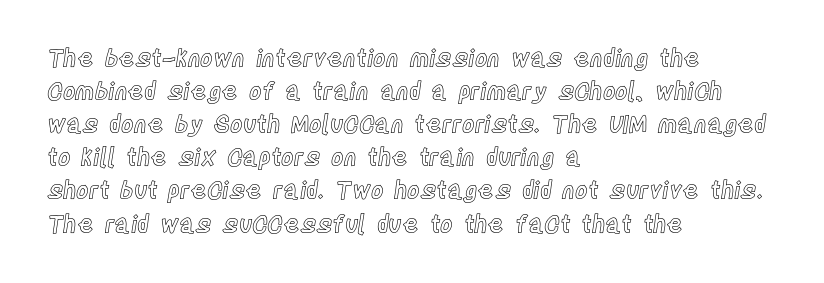
{"underline": "no", "align": "left", "line_spacing": "normal", "line_spacing_ratio": 1.38, "letter_spacing": "normal", "letter_spacing_em": 0.0, "glyph_px": 24}
